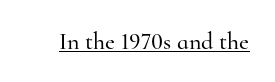
{"italic": "no", "underline": "yes", "letter_spacing": "normal", "letter_spacing_em": 0.0, "glyph_px": 24}
